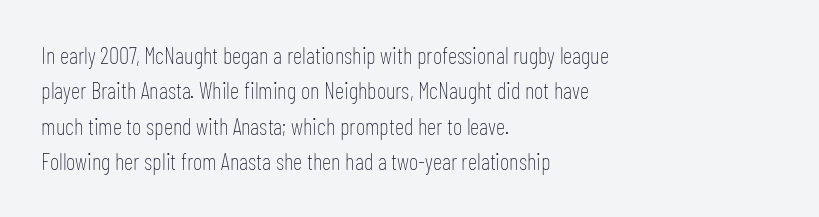
The face looks like a standard text weight, possibly lighter. Vertical strokes here are truly vertical. These lines keep a tight, regular rhythm from letter to letter. Leading matches the norm, producing a regular column. Left-aligned paragraph, ragged on the right. The space directly below the letters is spotless.
